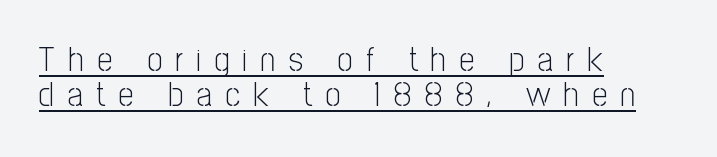
Q: Is the text bold? A: No.
Q: Is the text italic (slanted)? A: No, it is upright.
Q: Is the typeface a serif or a sans-serif typeface? A: Sans-serif.
Q: Is the text underlined? A: Yes.
Q: How is the paragraph aligned? A: Left-aligned.
Q: Is the spacing between letters normal or unusually wide? A: Unusually wide.
Q: Is the spacing between lines tight, normal or loose? A: Tight.
Q: Width (condensed, normal, or wide)? A: Condensed.
Q: Stroke contrast? A: Low.
Q: x-height? A: Medium.
Q: Monospaced? A: No.
